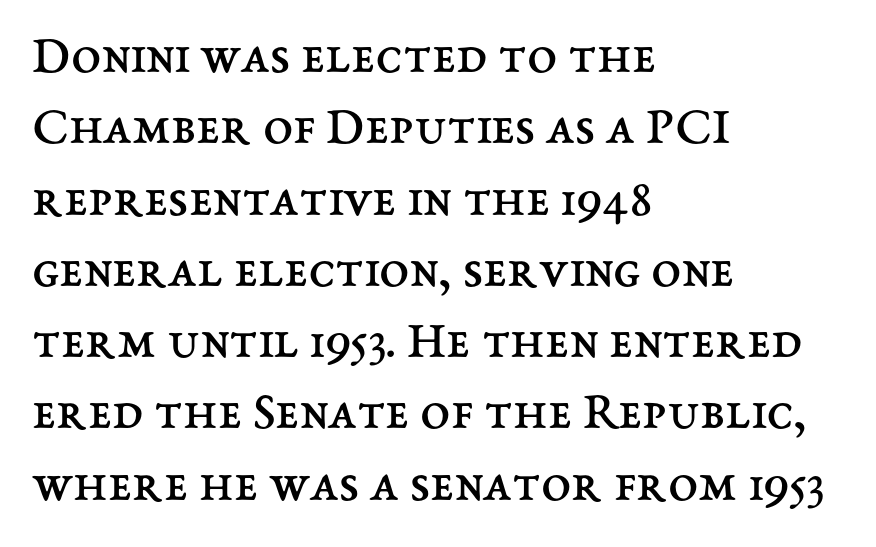
The image shows 54 px regular-weight type, upright; set left-aligned, normal line spacing (1.32x), normal letter spacing, not underlined; medium stroke contrast and a medium x-height.
